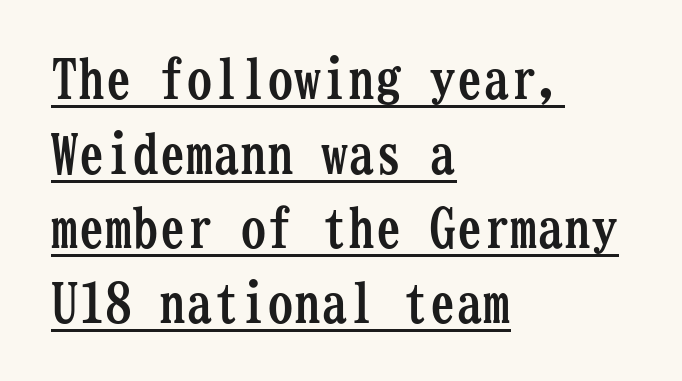
{"serif": "yes", "italic": "no", "bold": "yes", "weight": "semibold", "width": "condensed", "stroke_contrast": "low", "x_height": "medium", "monospaced": "yes", "underline": "yes", "align": "left", "line_spacing": "normal", "line_spacing_ratio": 1.38, "letter_spacing": "normal", "letter_spacing_em": 0.0, "glyph_px": 54}
